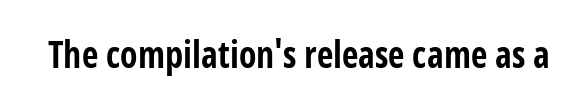
{"serif": "no", "italic": "no", "bold": "yes", "weight": "bold", "width": "condensed", "stroke_contrast": "low", "x_height": "large", "monospaced": "no", "underline": "no", "letter_spacing": "normal", "letter_spacing_em": 0.0, "glyph_px": 36}
